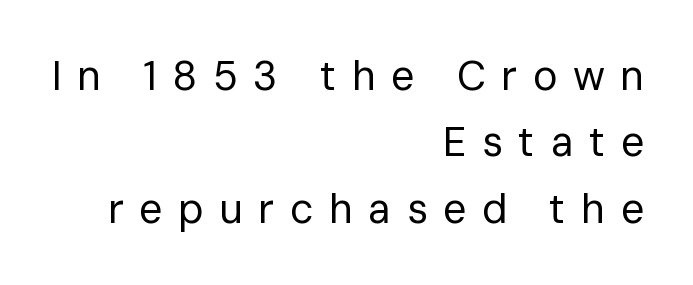
Tracking value appears strongly positive — letters spread wide. In CSS terms this would be text-align: right. Is this a fixed-width face? No — the glyphs have proportional, varying widths. Designer's note — italics off, roman on. Clear beneath every line of the passage.
